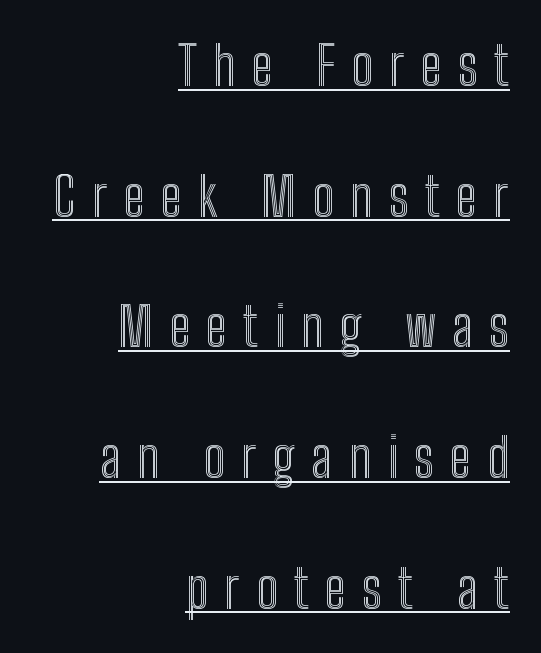
{"italic": "no", "width": "condensed", "x_height": "medium", "monospaced": "no", "underline": "yes", "align": "right", "line_spacing": "loose", "line_spacing_ratio": 2.42, "letter_spacing": "wide", "letter_spacing_em": 0.3, "glyph_px": 54}
